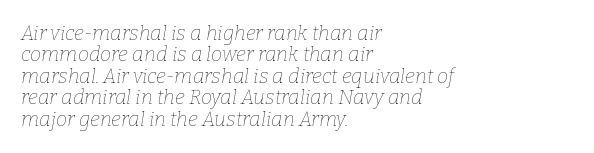
Short and long lines alike share a common starting point at left. What's the leading like? Squeezed, with rows nearly overlapping. Nobody drew a line under any word here. The weight would be labelled regular, book, light, or lighter still.
